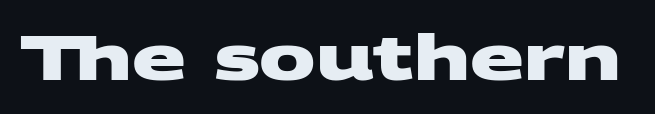
The image shows 63 px heavy, wide sans-serif type; set normal letter spacing, not underlined; medium stroke contrast and a large x-height.
